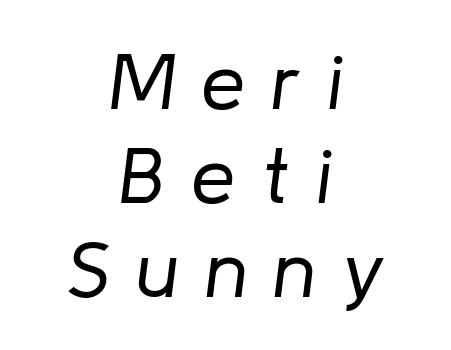
{"italic": "yes", "lean": "right", "slant_degrees": 8, "bold": "no", "weight": "regular", "width": "normal", "stroke_contrast": "low", "x_height": "medium", "monospaced": "no", "underline": "no", "align": "center", "line_spacing_ratio": 1.19, "letter_spacing": "wide", "letter_spacing_em": 0.33, "glyph_px": 79}
